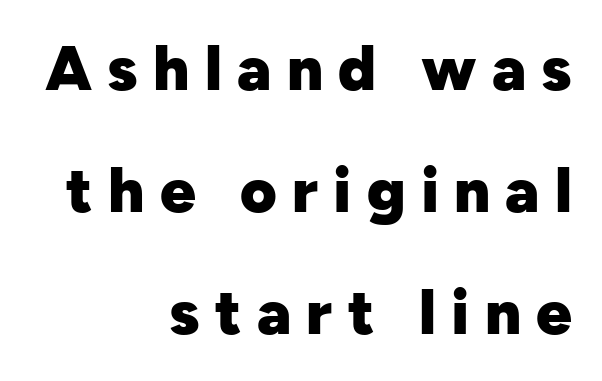
Characters remain perfectly vertical along every line. Clear beneath every line of the passage. Compared with typical paragraphs, the rows here are farther apart. The ragged edge is on the left, which tells us the setting is flush right.
